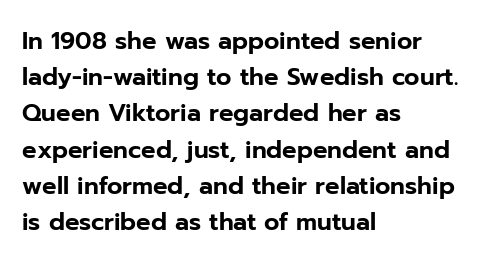
Leading: standard. Ascenders rise straight up at ninety degrees. Nobody drew a line under any word here. Here the glyphs are tracked normally, forming tight word shapes. All the whitespace from short lines collects on the right.
